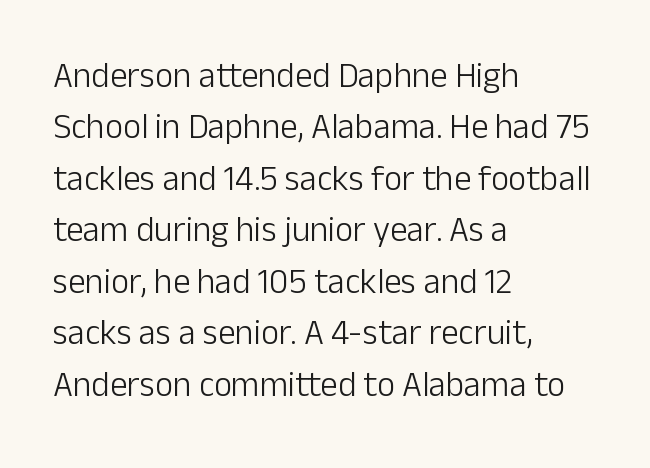
The image shows 35 px light sans-serif type, upright; set left-aligned, normal line spacing (1.47x), normal letter spacing, not underlined; low stroke contrast and a medium x-height.
